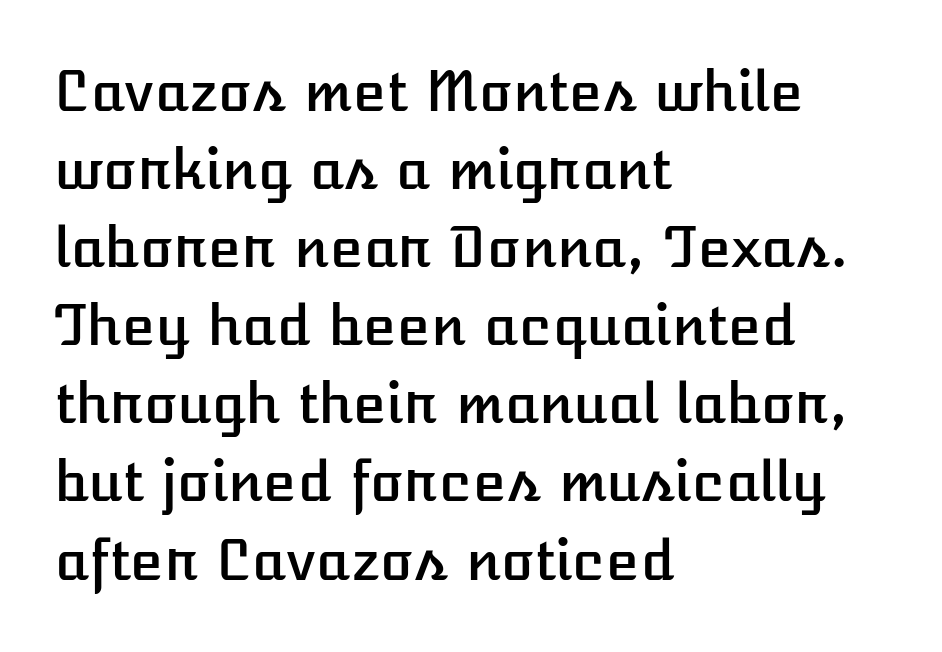
{"italic": "no", "width": "normal", "stroke_contrast": "low", "x_height": "medium", "monospaced": "no", "underline": "no", "align": "left", "line_spacing": "normal", "line_spacing_ratio": 1.42, "letter_spacing": "normal", "letter_spacing_em": 0.0, "glyph_px": 55}
